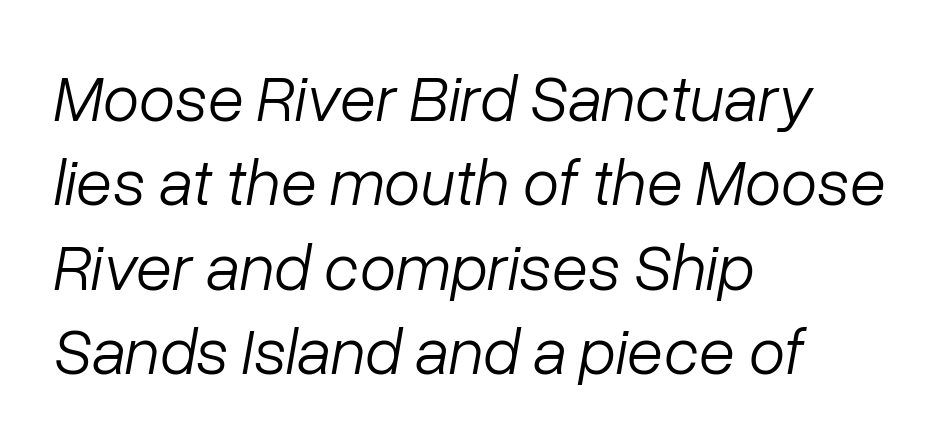
Q: Is the text bold? A: No.
Q: Is the text italic (slanted)? A: Yes, it leans right by about 10 degrees.
Q: Is the text underlined? A: No.
Q: How is the paragraph aligned? A: Left-aligned.
Q: Is the spacing between letters normal or unusually wide? A: Normal.
Q: Is the spacing between lines tight, normal or loose? A: Normal.
Q: Width (condensed, normal, or wide)? A: Normal.
Q: Stroke contrast? A: Low.
Q: x-height? A: Medium.
Q: Monospaced? A: No.
